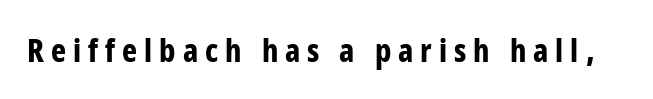
The tracking reads as deliberately expanded to a designer's eye. You'd pick this weight for a headline — it's a proper bold. The passage shown is not underscored anywhere. These lines are rendered in a variable-pitch font. Posture: upright roman.
